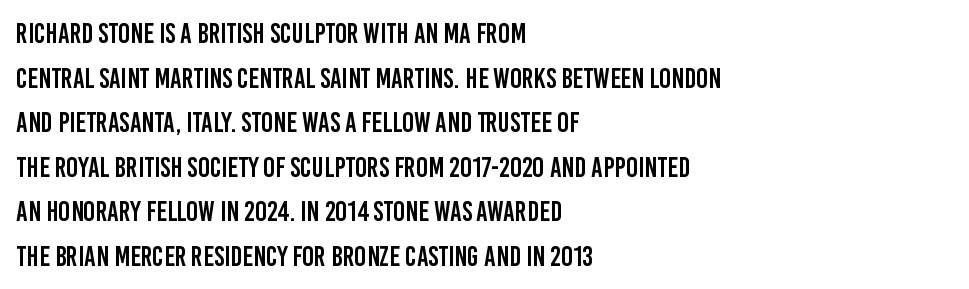
The image shows 28 px condensed sans-serif type, upright; set left-aligned, normal line spacing (1.59x), normal letter spacing, not underlined; low stroke contrast and a large x-height.
